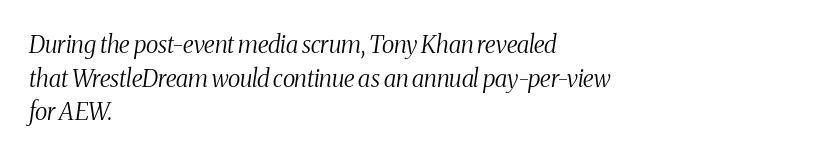
The passage shown leans; its letterforms are oblique. This sample keeps an unexceptional amount of space between lines. Nothing heavy about these letters — not bold at all. Underlining? Definitely not there. Observe the ordinary spacing: letters are neighbours, not strangers. The paragraph has a hard left edge and a soft right edge.
